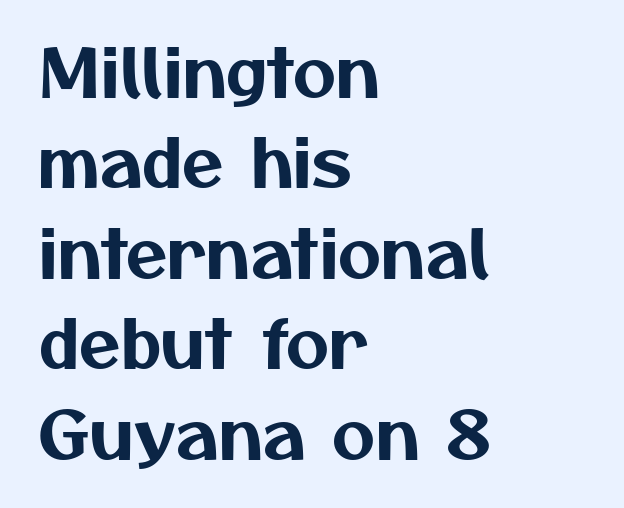
The image shows 67 px sans-serif type; set left-aligned, normal line spacing (1.35x), normal letter spacing, not underlined; medium stroke contrast and a medium x-height.
